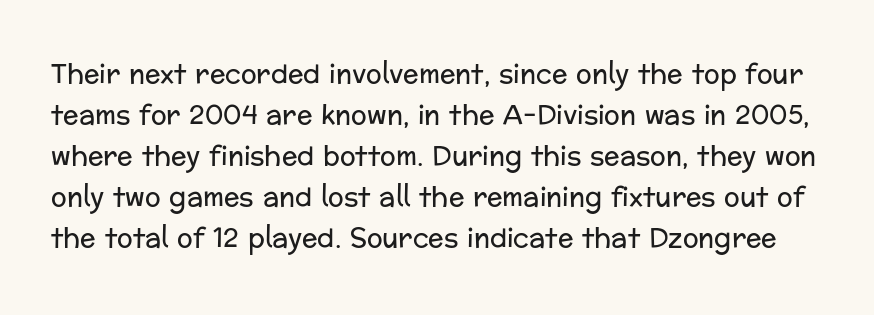
Heft: none added — not bold. Does extra space separate the letters? No, they use regular spacing. Clear beneath every line of the passage. Vertically, the passage feels balanced, rows spaced as you'd expect. In terms of posture, this sample is upright.
